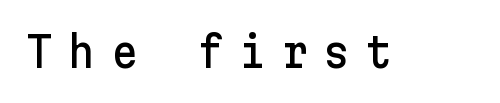
Q: Is the text italic (slanted)? A: No, it is upright.
Q: Is the typeface a serif or a sans-serif typeface? A: Sans-serif.
Q: Is the text underlined? A: No.
Q: Is the spacing between letters normal or unusually wide? A: Unusually wide.
Q: Width (condensed, normal, or wide)? A: Normal.
Q: Stroke contrast? A: Low.
Q: x-height? A: Medium.
